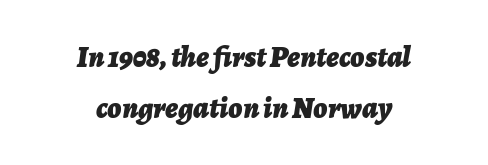
{"italic": "yes", "lean": "right", "slant_degrees": 7, "bold": "yes", "weight": "bold", "width": "normal", "stroke_contrast": "low", "x_height": "medium", "monospaced": "no", "underline": "no", "align": "center", "line_spacing": "normal", "line_spacing_ratio": 1.69, "letter_spacing": "normal", "letter_spacing_em": 0.0, "glyph_px": 30}
